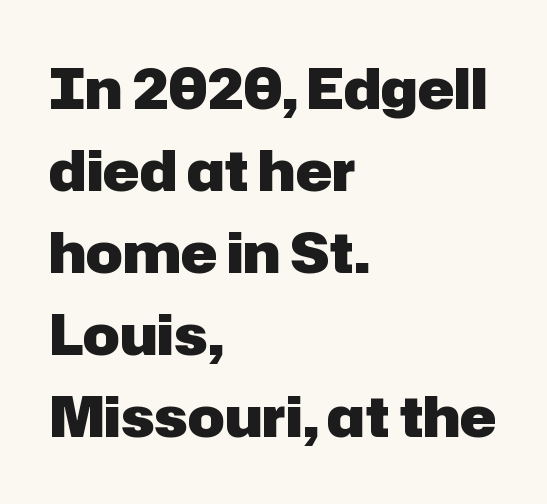
{"serif": "no", "italic": "no", "bold": "yes", "weight": "heavy", "width": "normal", "stroke_contrast": "low", "x_height": "medium", "monospaced": "no", "underline": "no", "align": "left", "line_spacing": "normal", "line_spacing_ratio": 1.49, "letter_spacing": "normal", "letter_spacing_em": 0.0, "glyph_px": 55}
